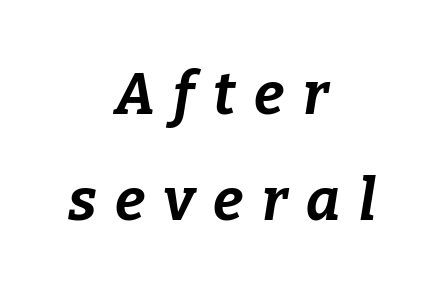
The image shows 58 px bold type, italic (leaning right); set centered, line spacing 1.82x, unusually wide letter spacing (+0.32 em), not underlined; low stroke contrast and a medium x-height.
